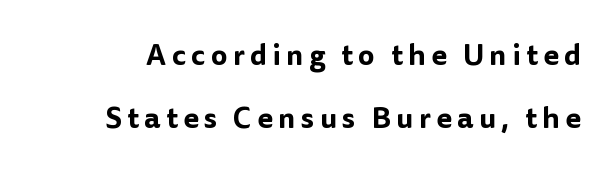
The image shows 29 px sans-serif type, upright; set loose line spacing (2.18x), not underlined; low stroke contrast and a medium x-height.
